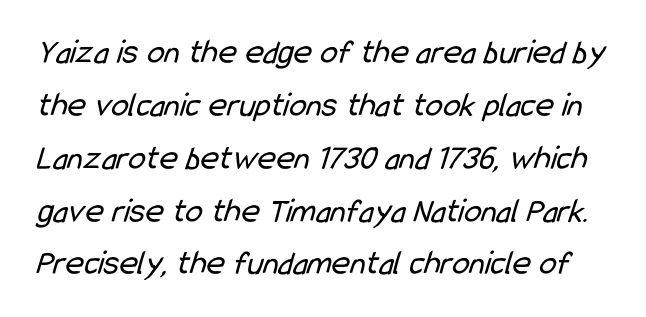
The image shows 35 px regular-weight, condensed sans-serif type; set normal line spacing (1.51x), normal letter spacing, not underlined; low stroke contrast and a medium x-height.
